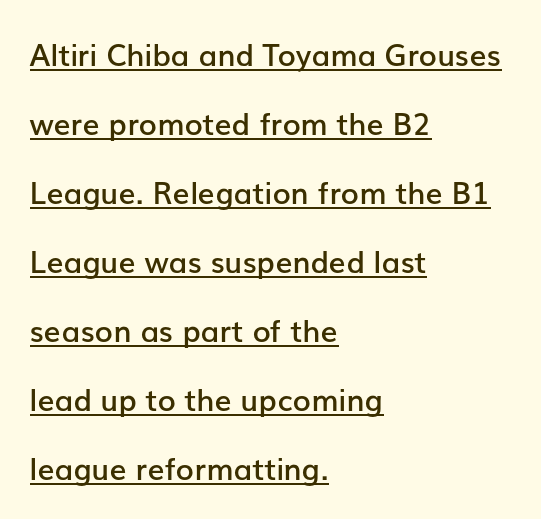
Compared with a centered layout, this one pins lines to the left instead. The font is running at a semibold setting, under full bold. Does the type have serifs? No, each stem ends abruptly. The glyphs are accompanied by a horizontal stroke just below them. When letters stand straight like this, we call the style roman or upright.
